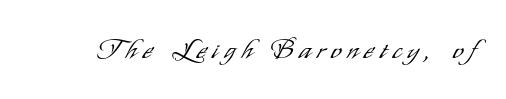
Q: Is the text bold? A: No.
Q: Is the text italic (slanted)? A: Yes.
Q: Is the text underlined? A: No.
Q: Is the spacing between letters normal or unusually wide? A: Unusually wide.
